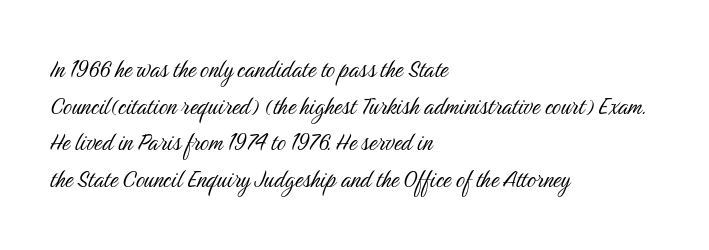
The image shows 28 px light, condensed sans-serif type; set left-aligned, normal line spacing (1.31x), normal letter spacing, not underlined; medium stroke contrast and a medium x-height.
